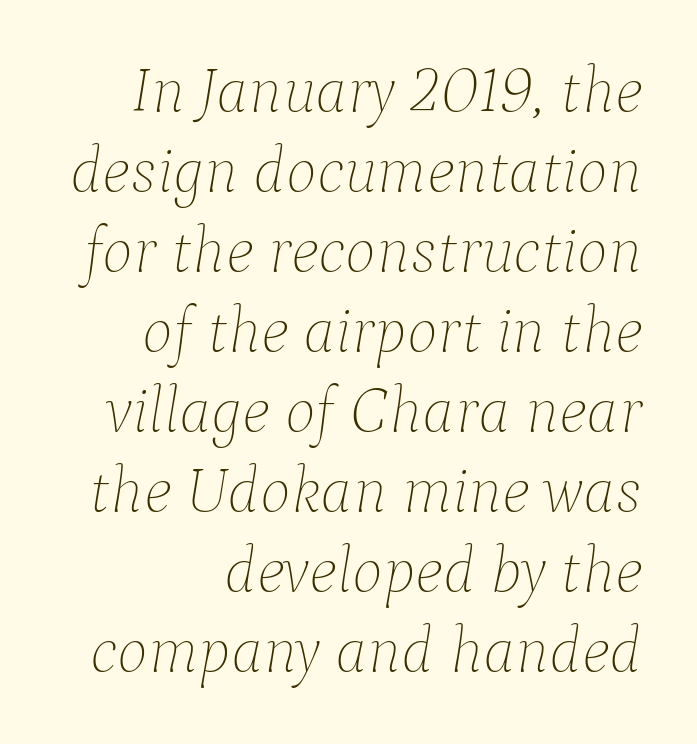
The image shows 65 px thin type, italic (leaning right); set line spacing 1.23x, normal letter spacing, not underlined; low stroke contrast and a medium x-height.
